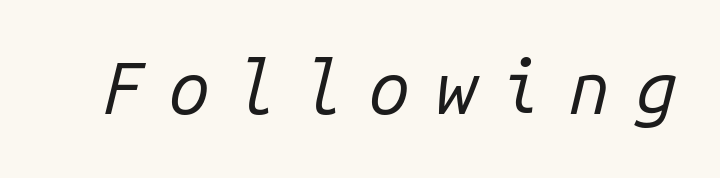
The image shows 74 px regular-weight type, italic (leaning right), monospaced; set unusually wide letter spacing (+0.34 em), not underlined; low stroke contrast and a medium x-height.
